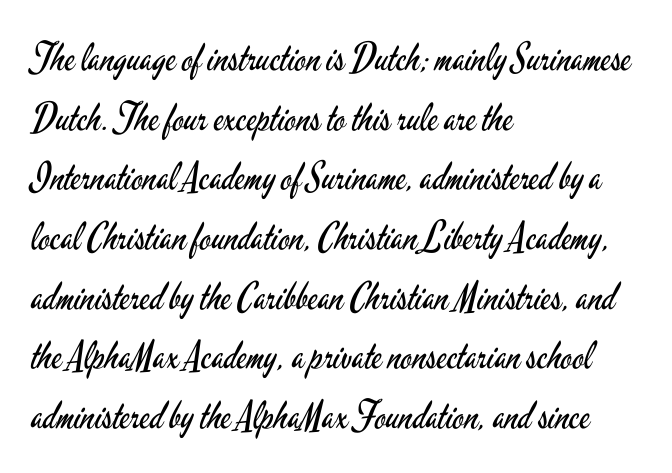
The image shows 38 px regular-weight, condensed sans-serif type; set left-aligned, normal line spacing (1.57x), normal letter spacing, not underlined; low stroke contrast and a small x-height.
